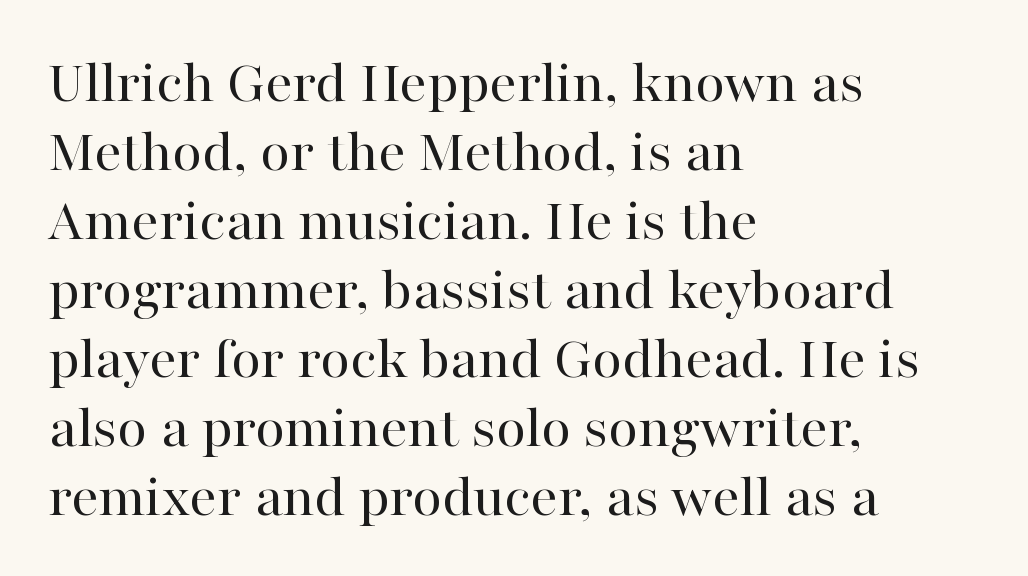
Italic? Not at all — the glyphs are vertical. Line spacing here is tight. Each line starts at the same left margin while the right side varies. Descender tails drop into unmarked territory. The typeface has the unassuming heft of standard copy or less. This rendering employs a face with finishing strokes, i.e., a serif.
